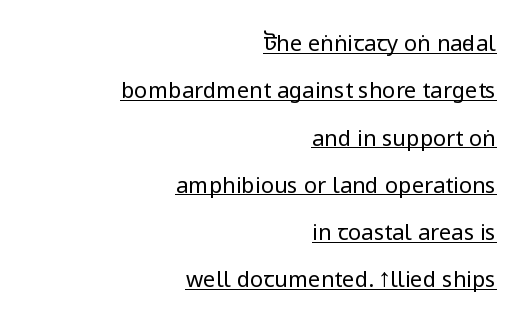
Q: Is the text bold? A: No.
Q: Is the text italic (slanted)? A: No, it is upright.
Q: Is the text underlined? A: Yes.
Q: How is the paragraph aligned? A: Right-aligned.
Q: Is the spacing between letters normal or unusually wide? A: Normal.
Q: Is the spacing between lines tight, normal or loose? A: Loose.
